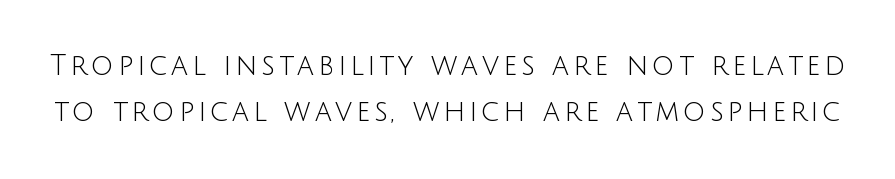
{"serif": "no", "italic": "no", "bold": "no", "weight": "light", "width": "normal", "stroke_contrast": "low", "x_height": "large", "monospaced": "no", "underline": "no", "line_spacing": "normal", "line_spacing_ratio": 1.65, "glyph_px": 28}
